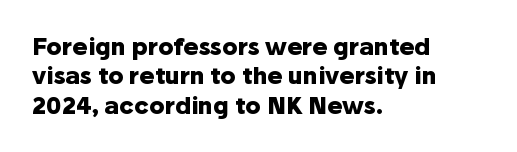
Q: Is the text bold? A: Yes.
Q: Is the text italic (slanted)? A: No, it is upright.
Q: Is the text underlined? A: No.
Q: How is the paragraph aligned? A: Left-aligned.
Q: Is the spacing between letters normal or unusually wide? A: Normal.
Q: Is the spacing between lines tight, normal or loose? A: Normal.
